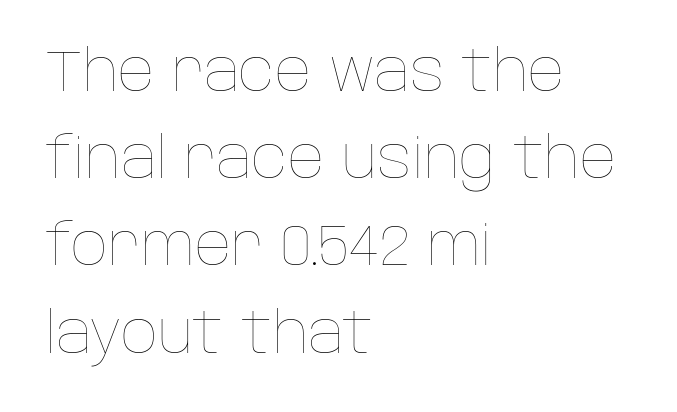
The image shows 57 px thin type, upright; set left-aligned, normal line spacing (1.53x), normal letter spacing, not underlined; low stroke contrast and a large x-height.
